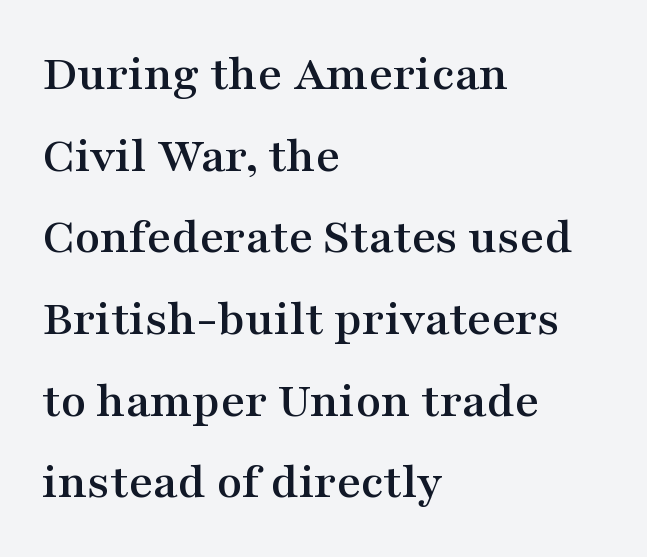
The image shows 52 px wide serif type, upright; set left-aligned, normal line spacing (1.57x), normal letter spacing, not underlined; medium stroke contrast and a medium x-height.
